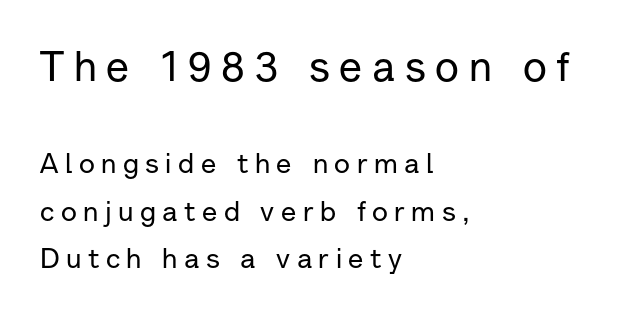
The characters display no serif detailing; their extremities are plain. Between these two stacked blocks, the higher one wins on size. Line starts are locked; line ends wander. Observe the wide spacing: letters keep a clear distance from each other. When letters stand straight like this, we call the style roman or upright.
